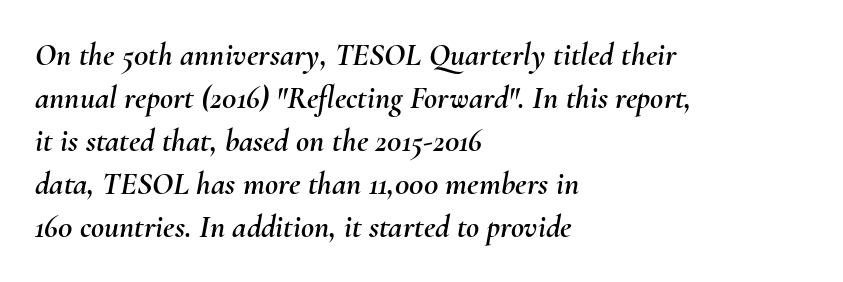
The image shows 32 px text type, italic (leaning right); set left-aligned, normal line spacing (1.34x), normal letter spacing, not underlined; medium stroke contrast and a small x-height.
